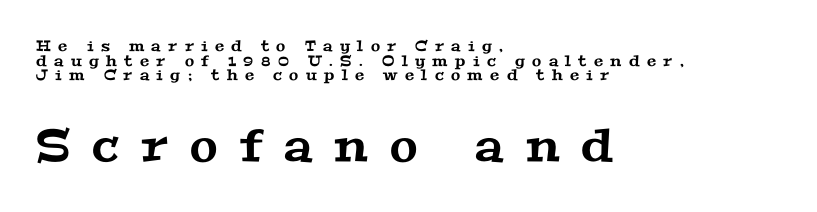
The image shows 45 px wide serif type; set left-aligned, tight line spacing (0.97x), unusually wide letter spacing (+0.49 em), not underlined; the second (bottom) block is 3.0x larger; medium stroke contrast and a medium x-height.
